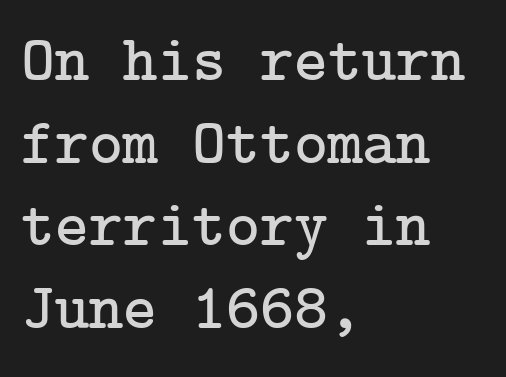
The image shows 65 px serif type, upright; set left-aligned, normal line spacing (1.27x), normal letter spacing, not underlined; low stroke contrast and a medium x-height.
